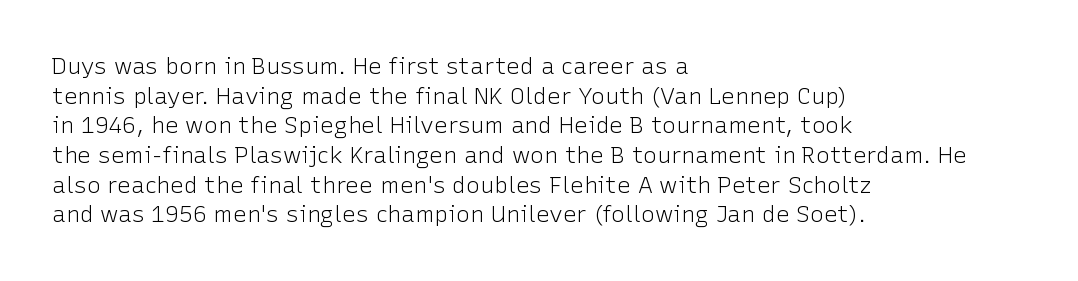
Q: Is the text bold? A: No.
Q: Is the text italic (slanted)? A: No, it is upright.
Q: Is the text underlined? A: No.
Q: How is the paragraph aligned? A: Left-aligned.
Q: Is the spacing between letters normal or unusually wide? A: Normal.
Q: Is the spacing between lines tight, normal or loose? A: Normal.
